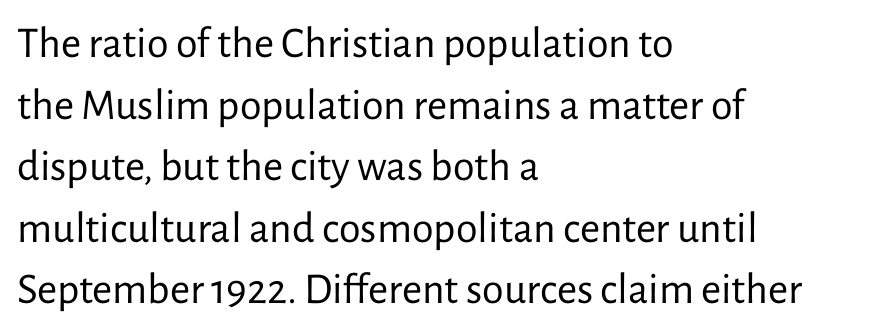
The image shows 44 px regular-weight sans-serif type, upright; set left-aligned, normal line spacing (1.4x), normal letter spacing, not underlined; low stroke contrast and a medium x-height.
